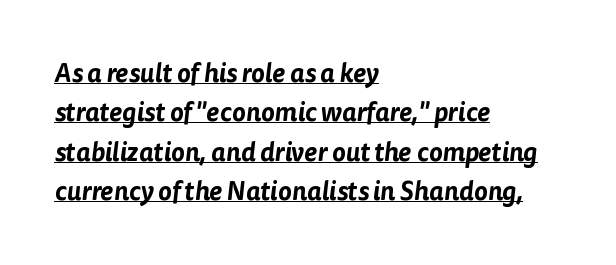
Honestly, the letter spacing is just normal — you wouldn't notice it. In designer terms, the underline attribute is active on this setting. Each line starts at the same left margin while the right side varies. The line-height multiplier appears to be the usual default.
